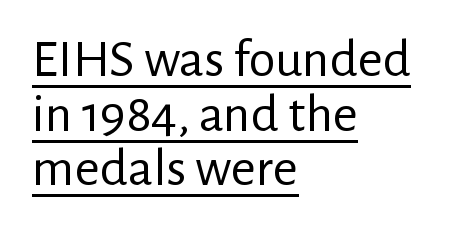
Q: Is the text bold? A: No.
Q: Is the text italic (slanted)? A: No, it is upright.
Q: Is the typeface a serif or a sans-serif typeface? A: Sans-serif.
Q: Is the text underlined? A: Yes.
Q: How is the paragraph aligned? A: Left-aligned.
Q: Is the spacing between letters normal or unusually wide? A: Normal.
Q: Is the spacing between lines tight, normal or loose? A: Tight.
Q: Width (condensed, normal, or wide)? A: Normal.
Q: Stroke contrast? A: Low.
Q: x-height? A: Medium.
Q: Monospaced? A: No.
